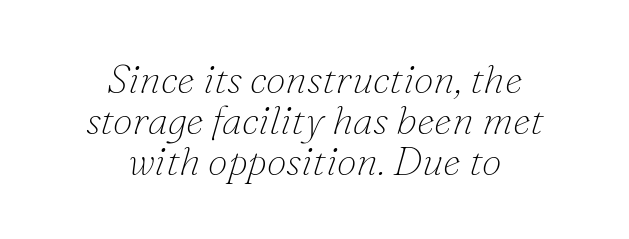
{"serif": "yes", "italic": "yes", "lean": "right", "slant_degrees": 16, "bold": "no", "weight": "thin", "width": "normal", "stroke_contrast": "low", "x_height": "small", "monospaced": "no", "underline": "no", "align": "center", "line_spacing": "tight", "line_spacing_ratio": 1.02, "letter_spacing": "normal", "letter_spacing_em": 0.0, "glyph_px": 40}
